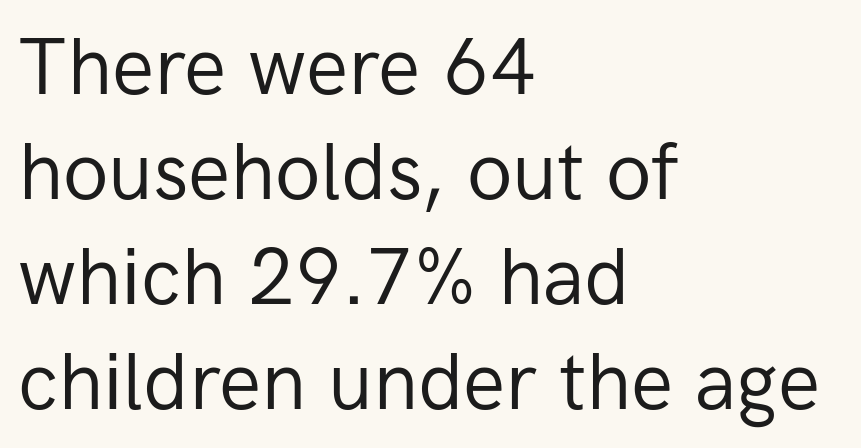
The horizontal fit of the characters is conventional and even. Compared with a typical body face, this is equally light or lighter still. The typesetter chose a ragged-right arrangement here. The type sits square on the baseline with zero lean. The strip under each line holds only bare page. A normal amount of white space separates one row of letters from the next.
